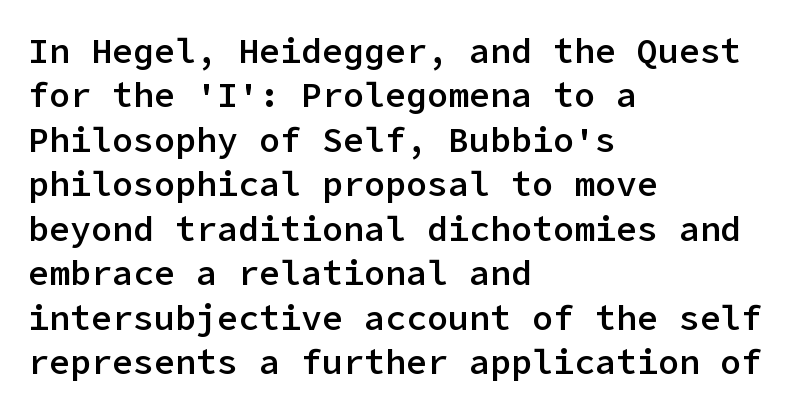
Q: Is the text bold? A: Semi-bold.
Q: Is the text italic (slanted)? A: No, it is upright.
Q: Is the typeface a serif or a sans-serif typeface? A: Sans-serif.
Q: Is the text underlined? A: No.
Q: How is the paragraph aligned? A: Left-aligned.
Q: Is the spacing between letters normal or unusually wide? A: Normal.
Q: Is the spacing between lines tight, normal or loose? A: Normal.
Q: Width (condensed, normal, or wide)? A: Normal.
Q: Stroke contrast? A: Low.
Q: x-height? A: Medium.
